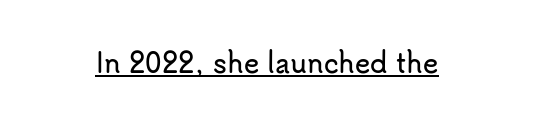
Posture: vertical. Is the letter spacing exaggerated? No — it looks like the ordinary default. These characters rest on top of a visible drawn line.
